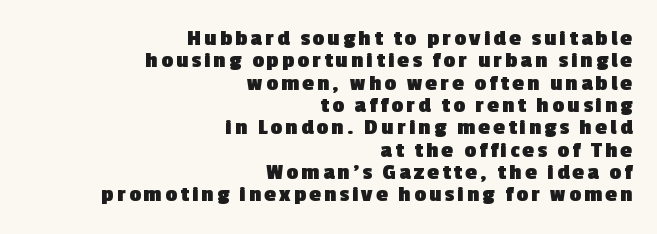
{"bold": "yes", "underline": "no", "align": "right", "line_spacing": "tight", "line_spacing_ratio": 0.97, "glyph_px": 23}
